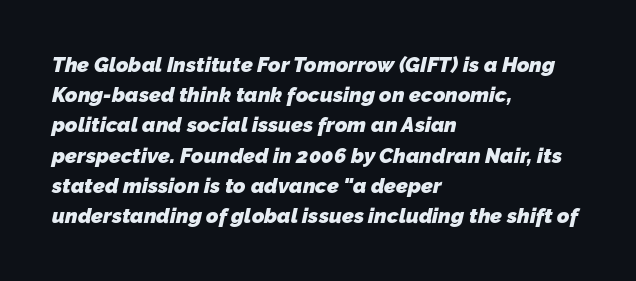
Q: Is the text bold? A: Yes.
Q: Is the text underlined? A: No.
Q: How is the paragraph aligned? A: Left-aligned.
Q: Is the spacing between letters normal or unusually wide? A: Normal.
Q: Is the spacing between lines tight, normal or loose? A: Normal.
